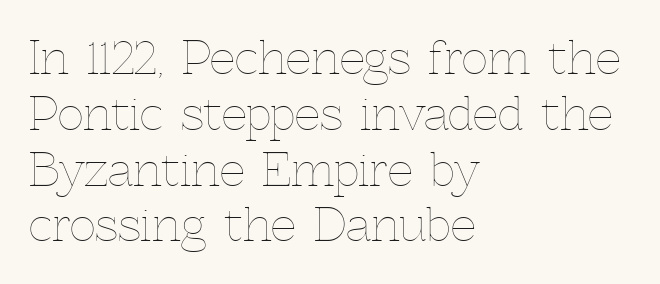
Q: Is the text bold? A: No.
Q: Is the text italic (slanted)? A: No, it is upright.
Q: Is the text underlined? A: No.
Q: How is the paragraph aligned? A: Left-aligned.
Q: Is the spacing between letters normal or unusually wide? A: Normal.
Q: Width (condensed, normal, or wide)? A: Normal.
Q: x-height? A: Medium.
Q: Monospaced? A: No.
